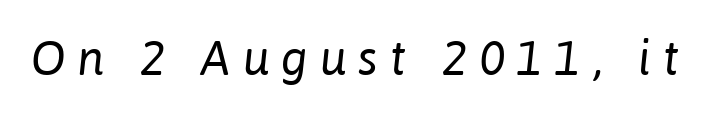
The image shows 48 px regular-weight type, italic (leaning right); set unusually wide letter spacing (+0.25 em), not underlined; low stroke contrast and a medium x-height.
